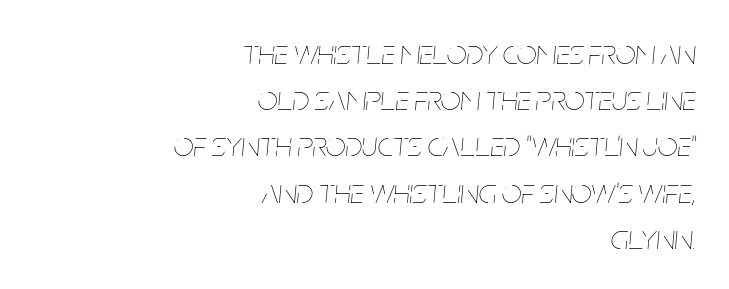
{"italic": "yes", "lean": "right", "slant_degrees": 5, "bold": "no", "weight": "thin", "width": "condensed", "stroke_contrast": "low", "x_height": "large", "monospaced": "no", "underline": "no", "align": "right", "line_spacing": "normal", "line_spacing_ratio": 1.32, "letter_spacing": "normal", "letter_spacing_em": 0.0, "glyph_px": 35}
